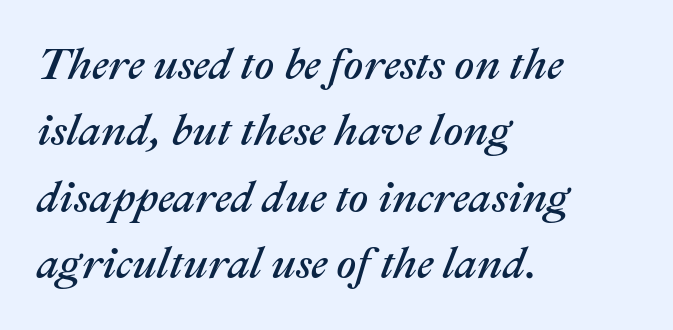
{"italic": "yes", "lean": "right", "slant_degrees": 22, "width": "normal", "stroke_contrast": "medium", "x_height": "medium", "monospaced": "no", "underline": "no", "align": "left", "line_spacing": "normal", "line_spacing_ratio": 1.51, "letter_spacing": "normal", "letter_spacing_em": 0.0, "glyph_px": 44}
